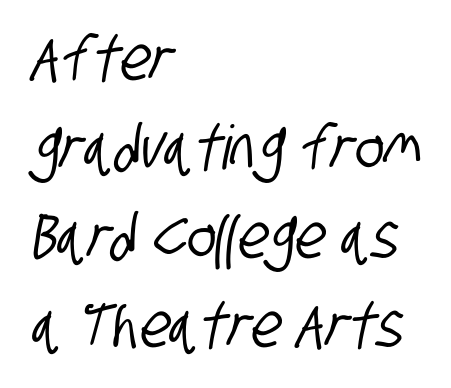
Q: Is the typeface a serif or a sans-serif typeface? A: Sans-serif.
Q: Is the text underlined? A: No.
Q: How is the paragraph aligned? A: Left-aligned.
Q: Is the spacing between letters normal or unusually wide? A: Normal.
Q: Is the spacing between lines tight, normal or loose? A: Normal.
Q: Width (condensed, normal, or wide)? A: Condensed.
Q: Stroke contrast? A: Low.
Q: x-height? A: Large.
Q: Monospaced? A: No.
